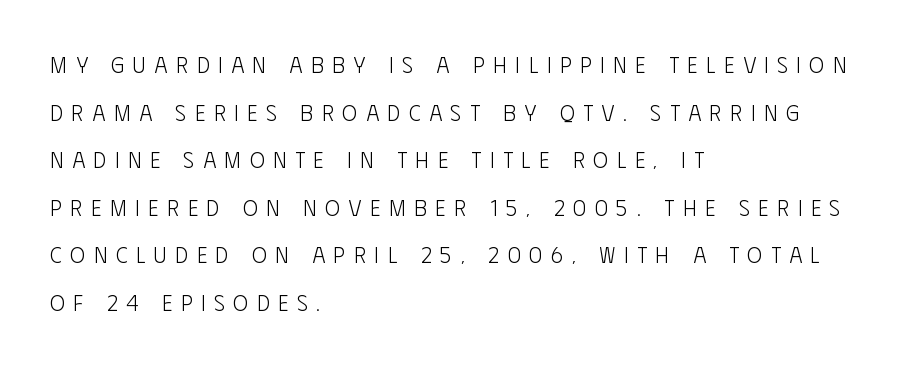
{"italic": "no", "bold": "no", "underline": "no", "align": "left", "line_spacing": "loose", "line_spacing_ratio": 2.16, "letter_spacing": "wide", "letter_spacing_em": 0.4, "glyph_px": 22}
